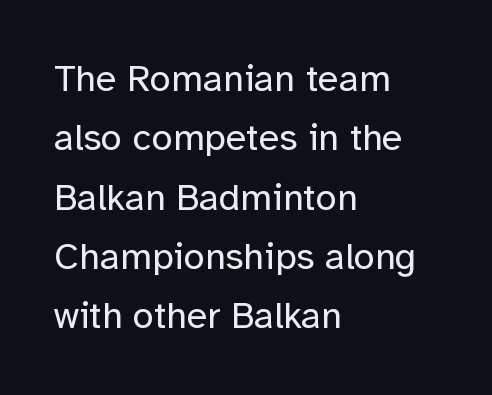
{"serif": "no", "italic": "no", "bold": "no", "weight": "regular", "width": "normal", "stroke_contrast": "low", "x_height": "medium", "monospaced": "no", "underline": "no", "align": "left", "line_spacing": "normal", "line_spacing_ratio": 1.56, "letter_spacing": "normal", "letter_spacing_em": 0.0, "glyph_px": 38}
